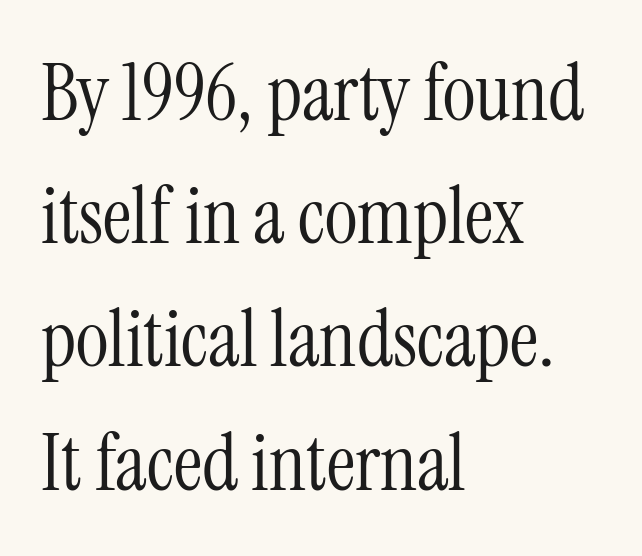
Old-style or modern, the face here clearly has serifs. A normal amount of white space separates one row of letters from the next. Casual observation: everything's shoved over to the left. No word sits above an underline. Ink coverage per letter is moderate at most.
